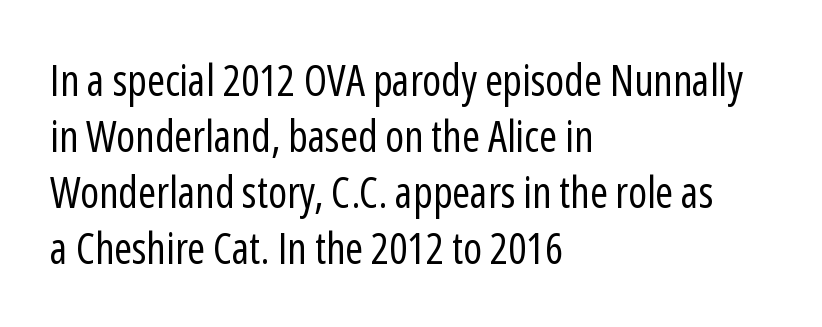
Weight class: somewhere from thin through regular. The type sits square on the baseline with zero lean. One glance says typical: line gaps are just what's usual. Look at the tracking — it's just the regular setting, nothing added. The text was rendered using a sans face with plain stroke endings. Honestly, there is no underline to notice here at all.
